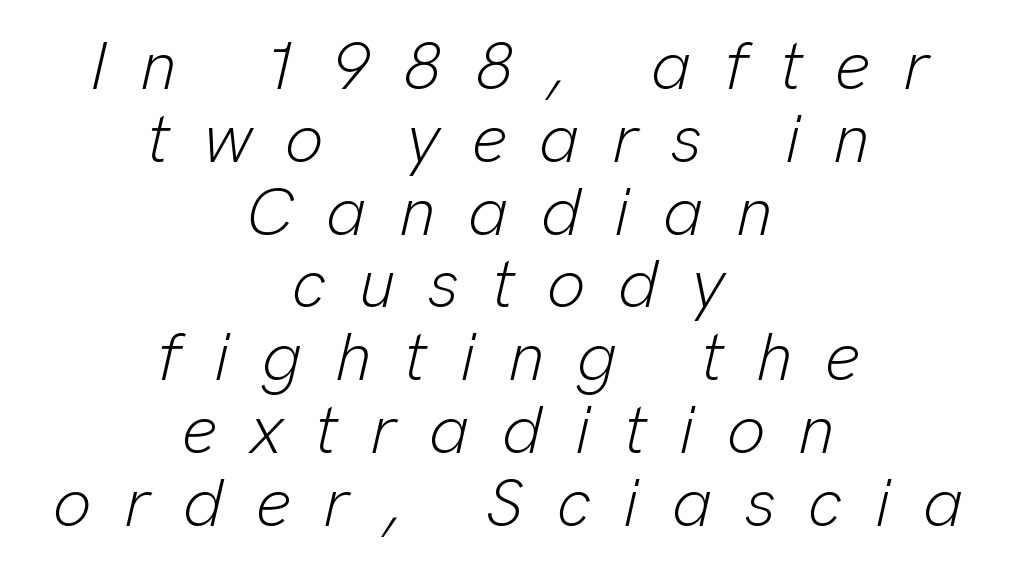
This reads as an unemphasized weight, regular at the heaviest. Note the varied advance widths — an 'i' is clearly narrower than an 'm'. Substantial extra tracking has been applied to these lines. Has an underline been added? It has not. The compositor balanced each line on the midline.
